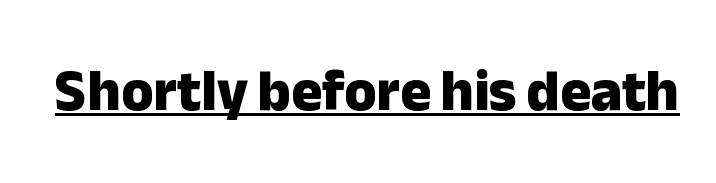
The image shows 58 px heavy sans-serif type, upright; set normal letter spacing, underlined; low stroke contrast and a medium x-height.
